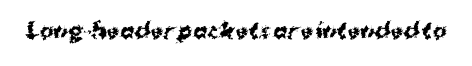
Q: Is the text bold? A: Yes.
Q: Is the text italic (slanted)? A: Yes.
Q: Is the text underlined? A: No.
Q: Is the spacing between letters normal or unusually wide? A: Normal.
